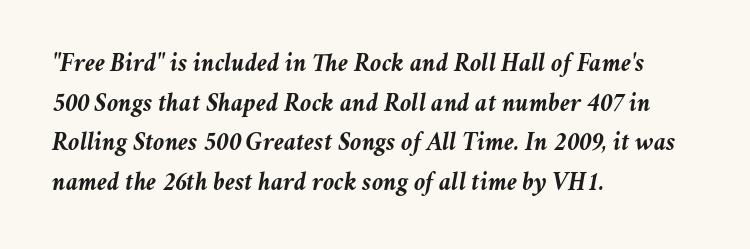
Does extra space separate the letters? No, they use regular spacing. Baseline-to-baseline distance is the conventional proportion of letter height. An italicized treatment has been applied to the whole sample. Nobody drew a line under any word here.
